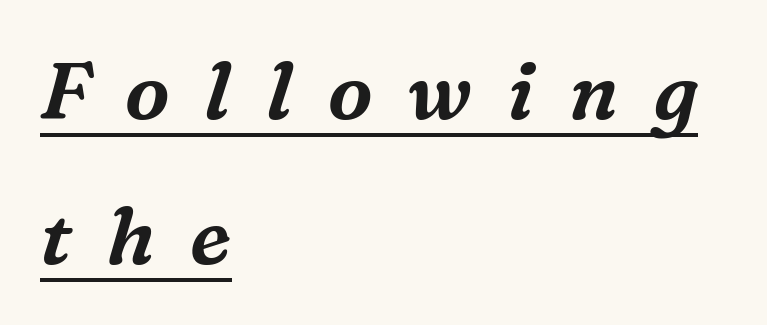
The image shows 80 px serif type, italic (leaning right); set left-aligned, line spacing 1.81x, unusually wide letter spacing (+0.44 em), underlined; medium stroke contrast and a medium x-height.
